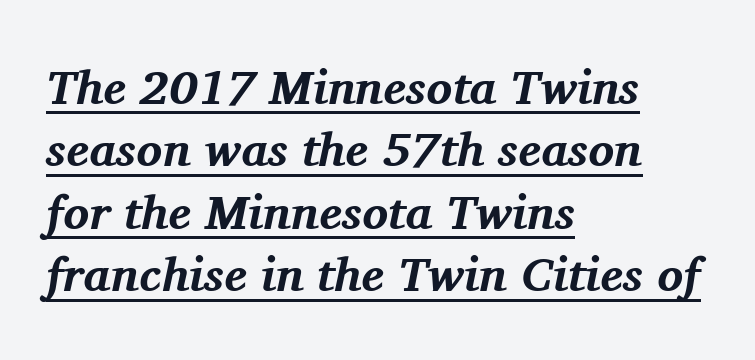
The image shows 48 px bold serif type, italic (leaning right); set left-aligned, normal line spacing (1.3x), normal letter spacing, underlined; medium stroke contrast and a medium x-height.
